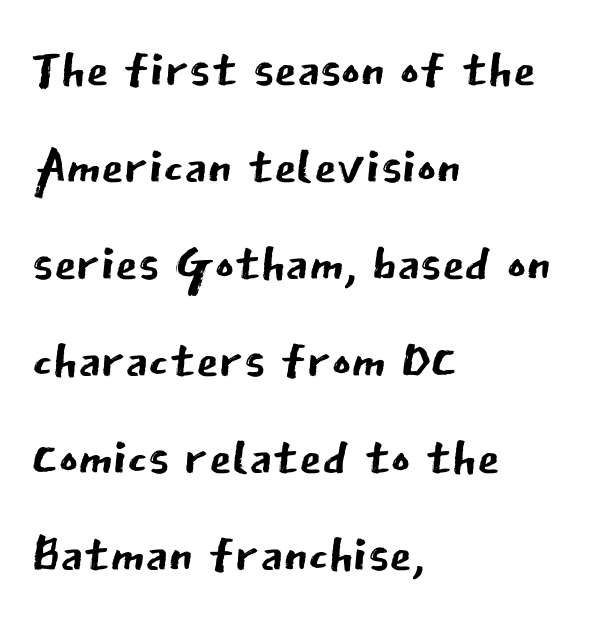
Proportional: the letters do not fall into vertical columns. No feet cap the strokes, marking this as sans-serif type. Students, observe: this is what conventionally led text looks like. Posture: straight, roman, zero tilt.
